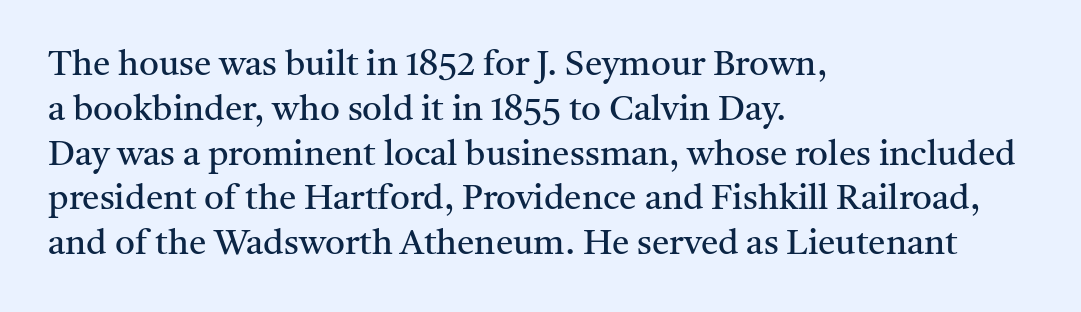
Q: Is the text bold? A: No.
Q: Is the text italic (slanted)? A: No, it is upright.
Q: Is the typeface a serif or a sans-serif typeface? A: Serif.
Q: Is the text underlined? A: No.
Q: How is the paragraph aligned? A: Left-aligned.
Q: Is the spacing between letters normal or unusually wide? A: Normal.
Q: Is the spacing between lines tight, normal or loose? A: Normal.
Q: Width (condensed, normal, or wide)? A: Normal.
Q: Stroke contrast? A: Medium.
Q: x-height? A: Medium.
Q: Monospaced? A: No.
